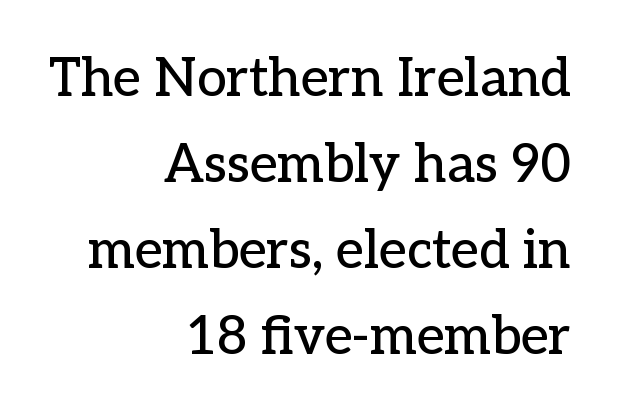
The ragged edge is on the left, which tells us the setting is flush right. The strip under each line holds only bare page. This rendering leaves character spacing at its baseline value. The rows are spaced the way most documents space them. Does the lettering tilt? It doesn't — this is upright.
